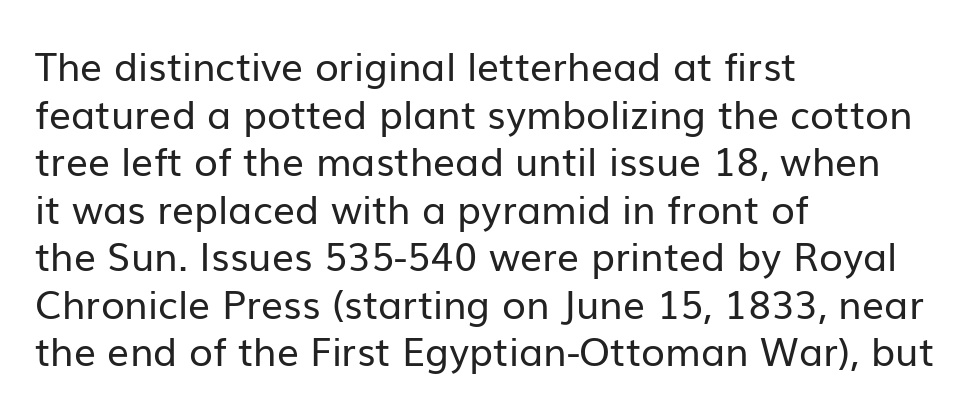
{"serif": "no", "italic": "no", "bold": "no", "weight": "regular", "width": "normal", "stroke_contrast": "low", "x_height": "medium", "monospaced": "no", "underline": "no", "align": "left", "line_spacing_ratio": 1.22, "letter_spacing": "normal", "letter_spacing_em": 0.0, "glyph_px": 39}
